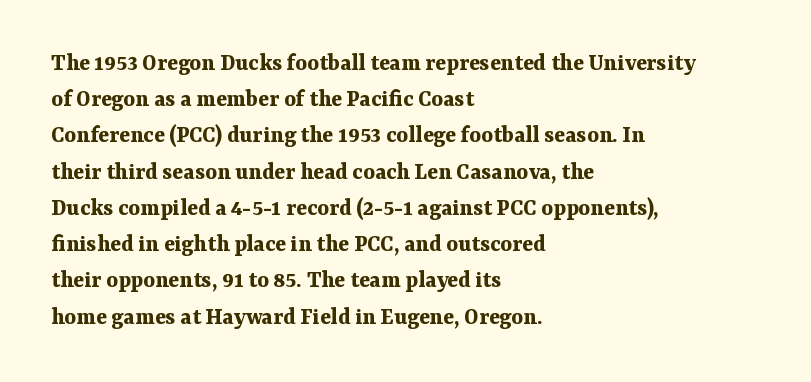
{"italic": "no", "bold": "yes", "underline": "no", "align": "left", "line_spacing": "normal", "line_spacing_ratio": 1.45, "letter_spacing": "normal", "letter_spacing_em": 0.0, "glyph_px": 25}
